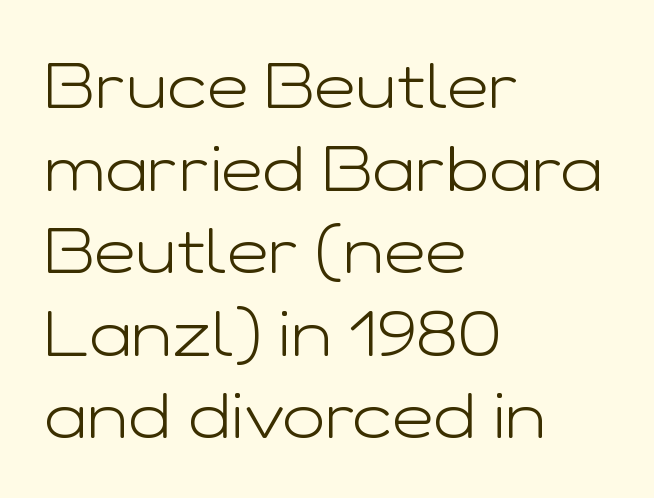
Q: Is the text bold? A: No.
Q: Is the text italic (slanted)? A: No, it is upright.
Q: Is the typeface a serif or a sans-serif typeface? A: Sans-serif.
Q: Is the text underlined? A: No.
Q: How is the paragraph aligned? A: Left-aligned.
Q: Is the spacing between letters normal or unusually wide? A: Normal.
Q: Is the spacing between lines tight, normal or loose? A: Normal.
Q: Width (condensed, normal, or wide)? A: Wide.
Q: Stroke contrast? A: Low.
Q: x-height? A: Medium.
Q: Monospaced? A: No.
